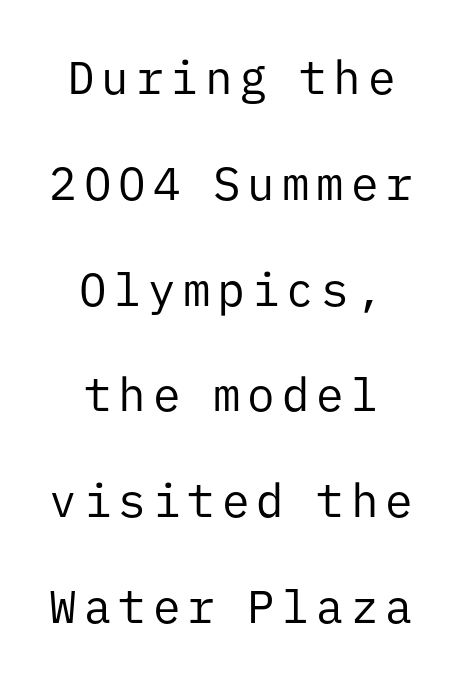
{"serif": "no", "italic": "no", "bold": "no", "weight": "regular", "width": "normal", "stroke_contrast": "low", "x_height": "medium", "monospaced": "yes", "underline": "no", "align": "center", "line_spacing": "loose", "line_spacing_ratio": 2.3, "glyph_px": 46}
